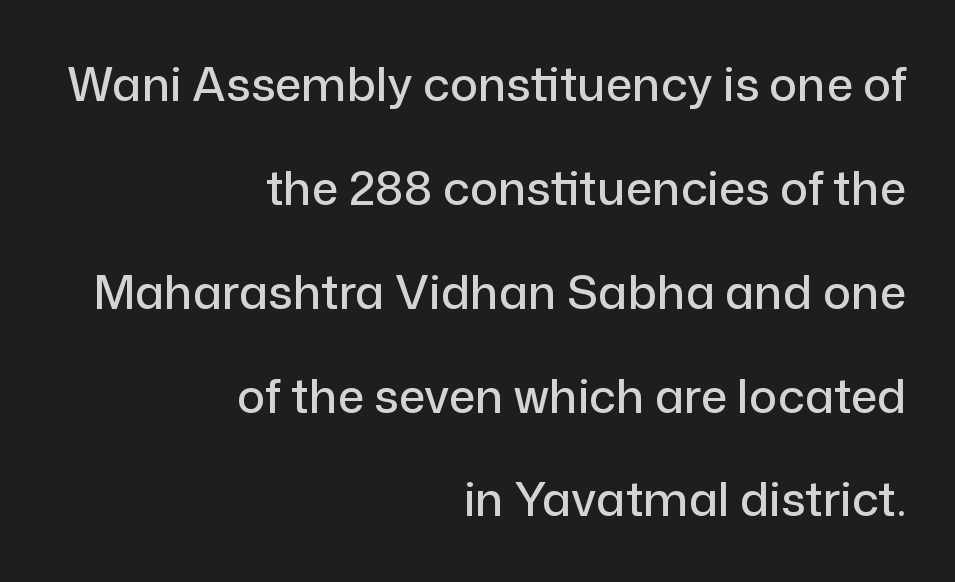
This is roman type, the default non-slanted kind. Each letter keeps its own natural width here, so spacing adapts to shape. The font family rendered here belongs to the sans-serif group. Leading is clearly above the norm, producing a sparse column. Each word holds together tightly as a unit, with standard inter-letter gaps. The space directly below the letters is spotless.
